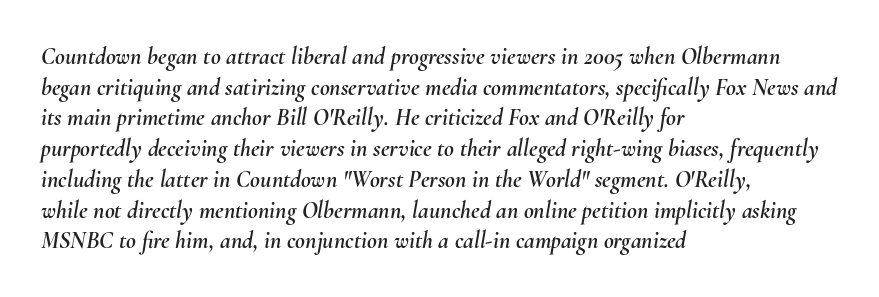
Q: Is the text italic (slanted)? A: Yes, it leans right by about 10 degrees.
Q: Is the text underlined? A: No.
Q: How is the paragraph aligned? A: Left-aligned.
Q: Is the spacing between letters normal or unusually wide? A: Normal.
Q: Is the spacing between lines tight, normal or loose? A: Normal.
